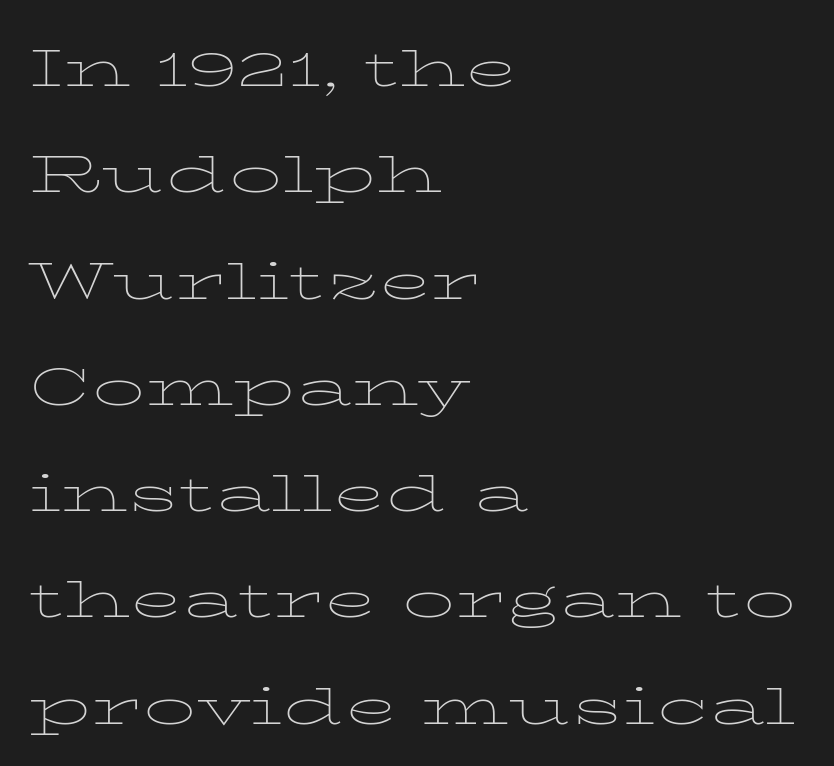
Q: Is the text bold? A: No.
Q: Is the text italic (slanted)? A: No, it is upright.
Q: Is the text underlined? A: No.
Q: How is the paragraph aligned? A: Left-aligned.
Q: Is the spacing between letters normal or unusually wide? A: Normal.
Q: Is the spacing between lines tight, normal or loose? A: Normal.
Q: Width (condensed, normal, or wide)? A: Wide.
Q: Stroke contrast? A: Low.
Q: x-height? A: Medium.
Q: Monospaced? A: No.
